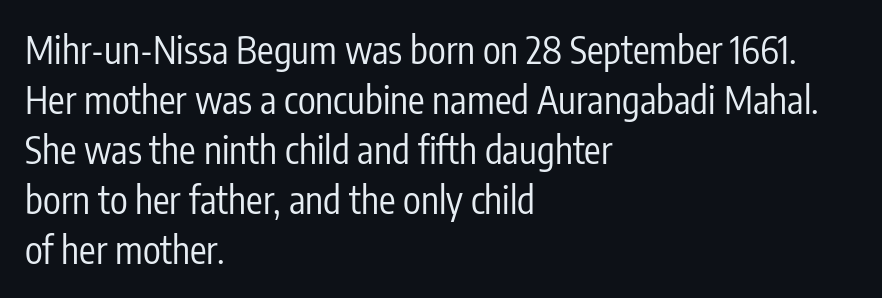
Typographically, this falls in the sans-serif category. The space beneath each line is pristine and unruled. Tracking value appears to be zero — textbook default spacing. A classic flush-left, rag-right setting is used for this passage. The lines sit at an ordinary, default distance from one another. The cut favours lightness, reaching ordinary text weight at its darkest.
